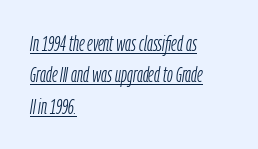
{"italic": "yes", "lean": "right", "slant_degrees": 9, "bold": "no", "underline": "yes", "align": "left", "line_spacing": "normal", "line_spacing_ratio": 1.5, "letter_spacing": "normal", "letter_spacing_em": 0.0, "glyph_px": 21}
